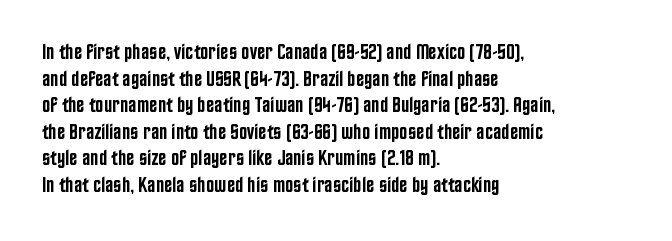
The image shows 22 px text type, upright; set left-aligned, line spacing 1.21x, normal letter spacing, not underlined.
